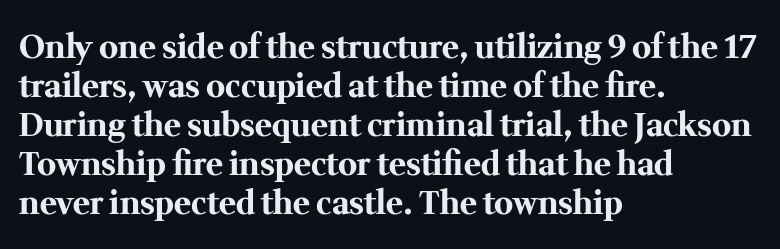
Q: Is the text bold? A: Yes.
Q: Is the text italic (slanted)? A: No, it is upright.
Q: Is the typeface a serif or a sans-serif typeface? A: Serif.
Q: Is the text underlined? A: No.
Q: How is the paragraph aligned? A: Left-aligned.
Q: Is the spacing between letters normal or unusually wide? A: Normal.
Q: Width (condensed, normal, or wide)? A: Normal.
Q: Stroke contrast? A: Medium.
Q: x-height? A: Medium.
Q: Monospaced? A: No.
